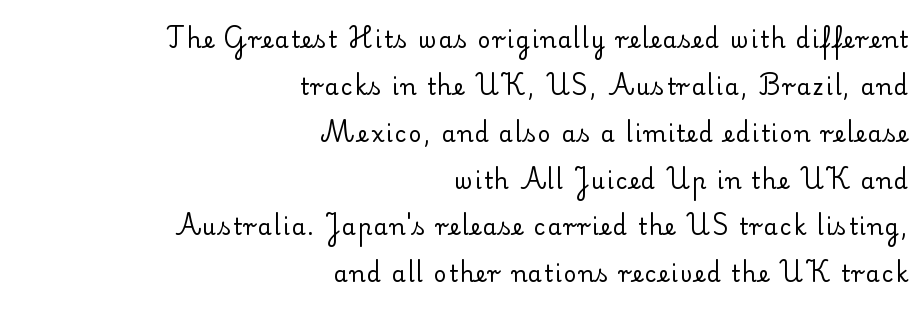
The image shows 22 px text type, upright; set right-aligned, loose line spacing (2.13x), not underlined.
